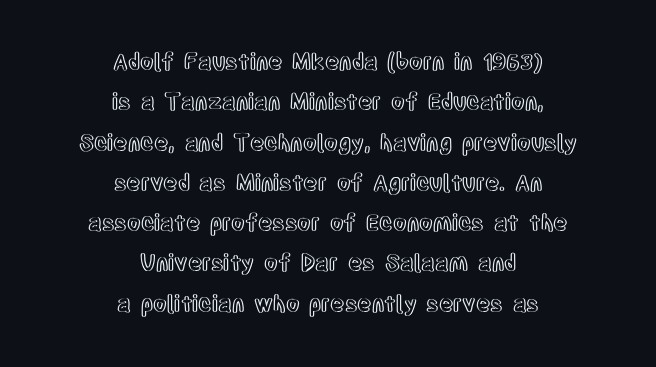
The image shows 22 px text type, upright; set centered, line spacing 1.83x, normal letter spacing, not underlined.
